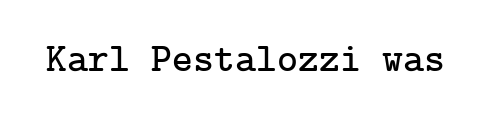
Q: Is the text italic (slanted)? A: No, it is upright.
Q: Is the typeface a serif or a sans-serif typeface? A: Serif.
Q: Is the text underlined? A: No.
Q: Is the spacing between letters normal or unusually wide? A: Normal.
Q: Width (condensed, normal, or wide)? A: Normal.
Q: Stroke contrast? A: Low.
Q: x-height? A: Medium.
